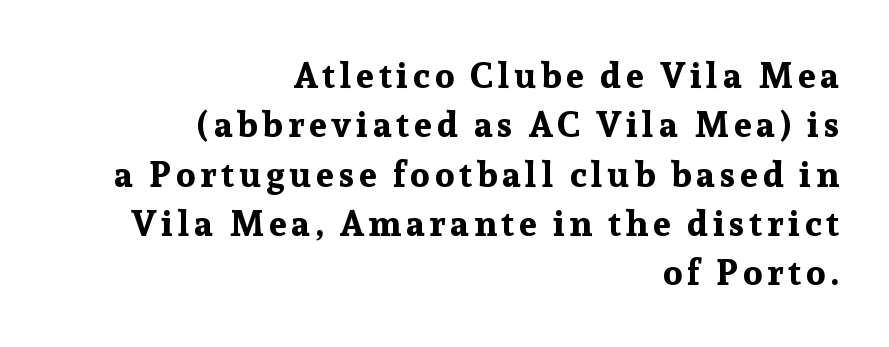
The image shows 36 px bold serif type, upright; set right-aligned, normal line spacing (1.37x), not underlined; low stroke contrast and a medium x-height.
